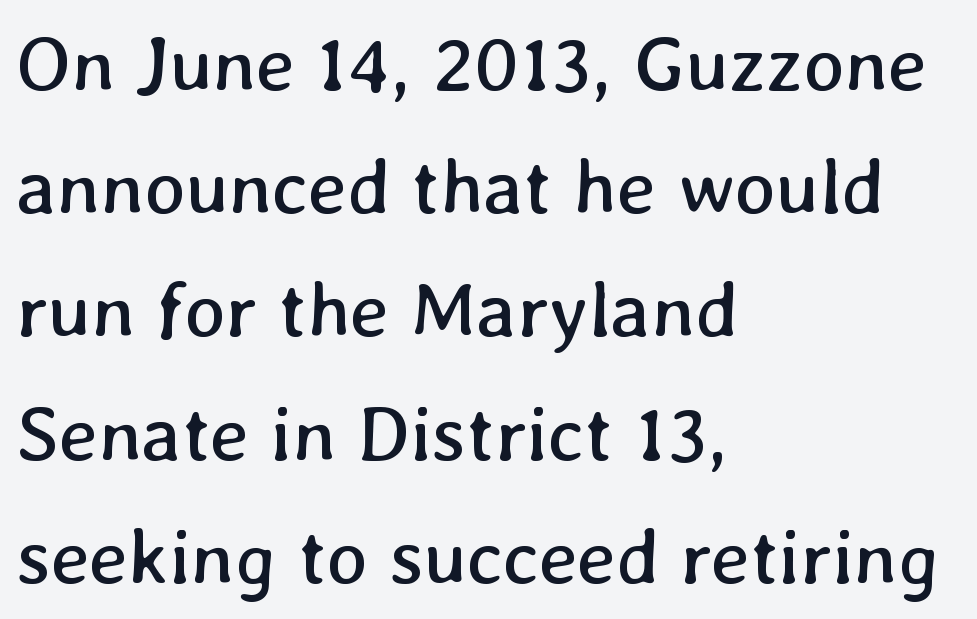
Q: Is the text bold? A: No.
Q: Is the text underlined? A: No.
Q: How is the paragraph aligned? A: Left-aligned.
Q: Is the spacing between letters normal or unusually wide? A: Normal.
Q: Is the spacing between lines tight, normal or loose? A: Normal.
Q: Width (condensed, normal, or wide)? A: Normal.
Q: Stroke contrast? A: Low.
Q: x-height? A: Medium.
Q: Monospaced? A: No.
